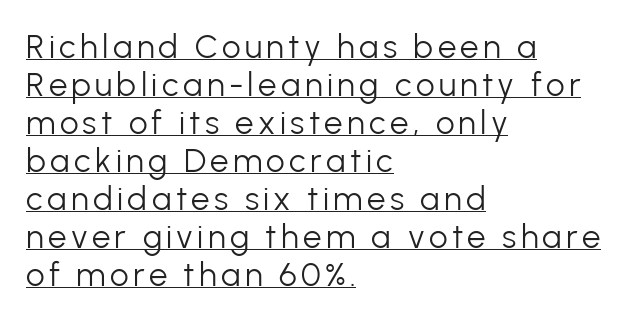
Q: Is the text bold? A: No.
Q: Is the text italic (slanted)? A: No, it is upright.
Q: Is the typeface a serif or a sans-serif typeface? A: Sans-serif.
Q: Is the text underlined? A: Yes.
Q: How is the paragraph aligned? A: Left-aligned.
Q: Is the spacing between lines tight, normal or loose? A: Tight.
Q: Width (condensed, normal, or wide)? A: Normal.
Q: Stroke contrast? A: Low.
Q: x-height? A: Medium.
Q: Monospaced? A: No.
